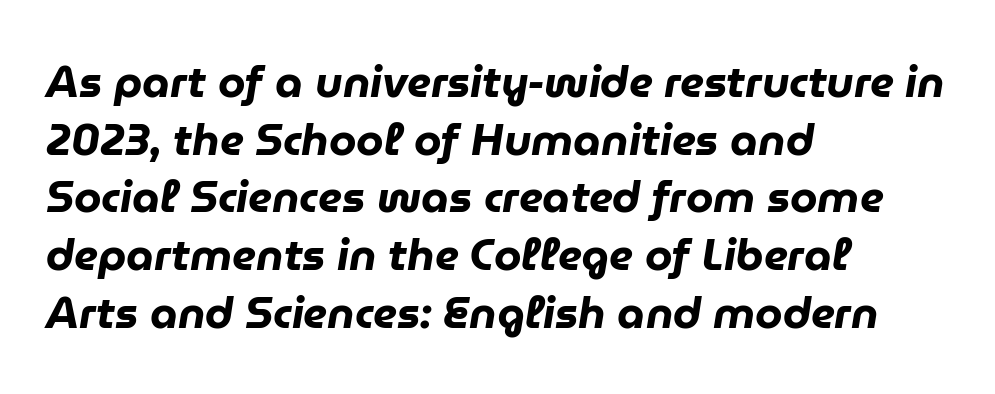
{"italic": "yes", "lean": "right", "slant_degrees": 9, "bold": "yes", "weight": "heavy", "width": "normal", "stroke_contrast": "low", "x_height": "medium", "monospaced": "no", "underline": "no", "align": "left", "line_spacing": "normal", "line_spacing_ratio": 1.31, "letter_spacing": "normal", "letter_spacing_em": 0.0, "glyph_px": 44}
